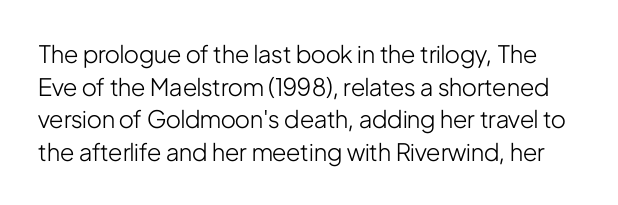
Lines of text with bare space underneath. The letters look calm and open, with moderate or lighter stems. There is no visible air inserted between adjacent glyphs. Italic? Not at all — the glyphs are vertical. Compared with typical paragraphs, the rows here are spaced about the same.
